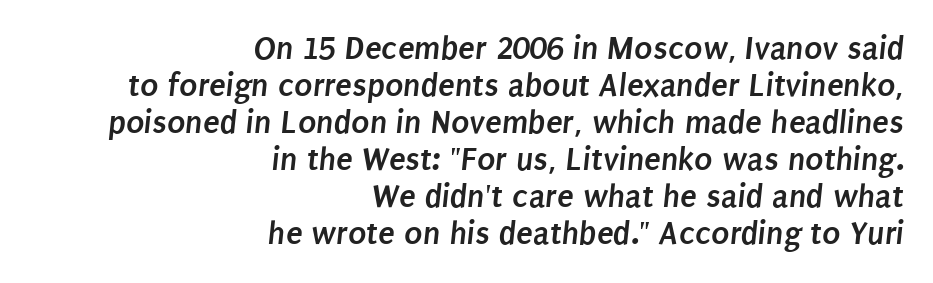
Q: Is the text bold? A: Yes.
Q: Is the typeface a serif or a sans-serif typeface? A: Sans-serif.
Q: Is the text underlined? A: No.
Q: How is the paragraph aligned? A: Right-aligned.
Q: Is the spacing between letters normal or unusually wide? A: Normal.
Q: Is the spacing between lines tight, normal or loose? A: Tight.
Q: Width (condensed, normal, or wide)? A: Condensed.
Q: Stroke contrast? A: Low.
Q: x-height? A: Large.
Q: Monospaced? A: No.
